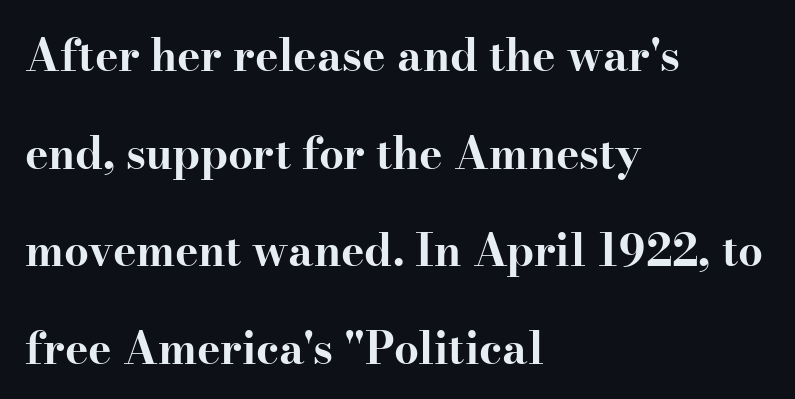
Q: Is the text bold? A: Yes.
Q: Is the text italic (slanted)? A: No, it is upright.
Q: Is the typeface a serif or a sans-serif typeface? A: Serif.
Q: Is the text underlined? A: No.
Q: How is the paragraph aligned? A: Left-aligned.
Q: Is the spacing between letters normal or unusually wide? A: Normal.
Q: Is the spacing between lines tight, normal or loose? A: Loose.
Q: Width (condensed, normal, or wide)? A: Wide.
Q: Stroke contrast? A: High.
Q: x-height? A: Small.
Q: Monospaced? A: No.
